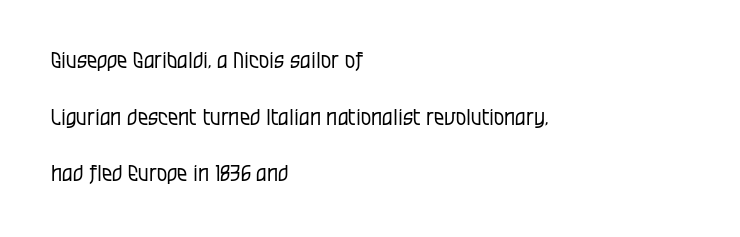
Q: Is the text bold? A: No.
Q: Is the text italic (slanted)? A: No, it is upright.
Q: Is the text underlined? A: No.
Q: How is the paragraph aligned? A: Left-aligned.
Q: Is the spacing between letters normal or unusually wide? A: Normal.
Q: Is the spacing between lines tight, normal or loose? A: Loose.
